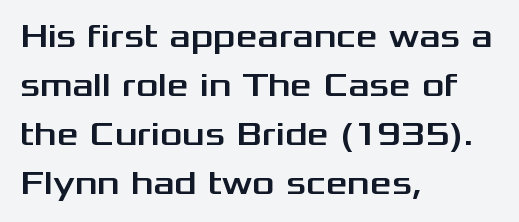
{"serif": "no", "italic": "no", "width": "wide", "stroke_contrast": "medium", "x_height": "medium", "monospaced": "no", "underline": "no", "align": "left", "line_spacing": "normal", "line_spacing_ratio": 1.44, "letter_spacing": "normal", "letter_spacing_em": 0.0, "glyph_px": 34}
